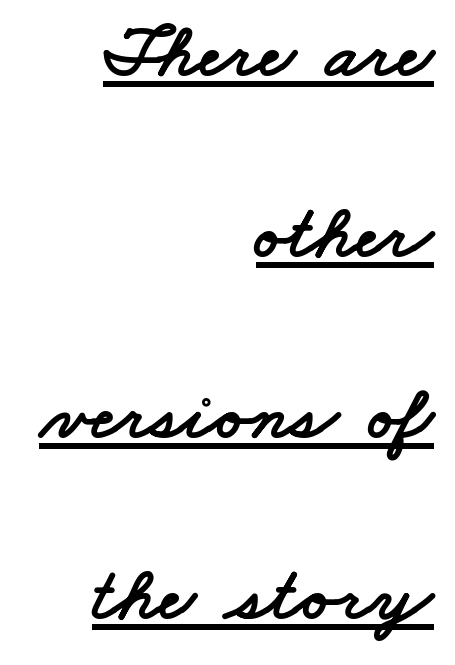
Spacing verdict: proportional, widths tailored to each character. The lettering is marked with a stroke running underneath it. Is the block centered? No — it sits flush against the right margin. The rendering uses a large line-height, opening up the rows. Words appear dense and cohesive because spacing is normal. The text was rendered using a sans face with plain stroke endings.
